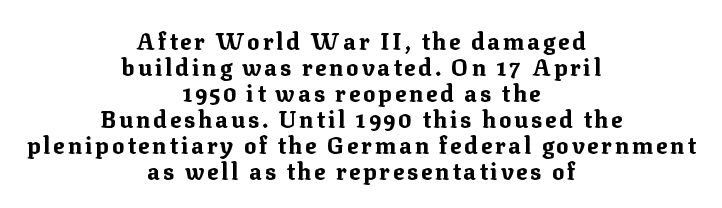
Weight: bold. The setting favours the middle, as headings and verse often do. The words here are not underlined. Horizontal bands of white between lines are thin slivers. The letters stand upright; this is a roman face.
